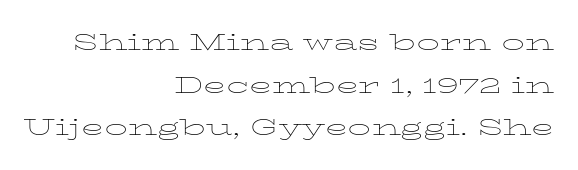
Q: Is the text bold? A: No.
Q: Is the text italic (slanted)? A: No, it is upright.
Q: Is the text underlined? A: No.
Q: How is the paragraph aligned? A: Right-aligned.
Q: Is the spacing between letters normal or unusually wide? A: Normal.
